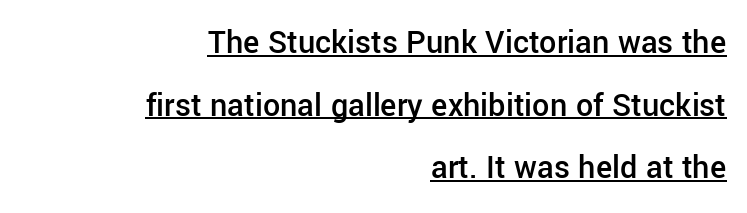
Q: Is the text bold? A: Semi-bold.
Q: Is the text italic (slanted)? A: No, it is upright.
Q: Is the typeface a serif or a sans-serif typeface? A: Sans-serif.
Q: Is the text underlined? A: Yes.
Q: How is the paragraph aligned? A: Right-aligned.
Q: Is the spacing between letters normal or unusually wide? A: Normal.
Q: Width (condensed, normal, or wide)? A: Normal.
Q: Stroke contrast? A: Low.
Q: x-height? A: Medium.
Q: Monospaced? A: No.
